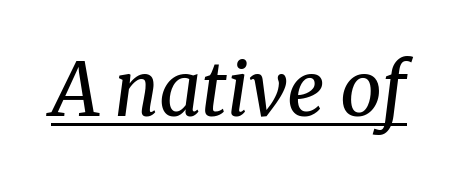
Descenders here cross a horizontal rule under the line. Students, note that the glyphs here touch the page at normal intervals. The strokes are not fattened; the text isn't bold. An italicized treatment has been applied to the whole sample. Stroke terminals: seriffed.
